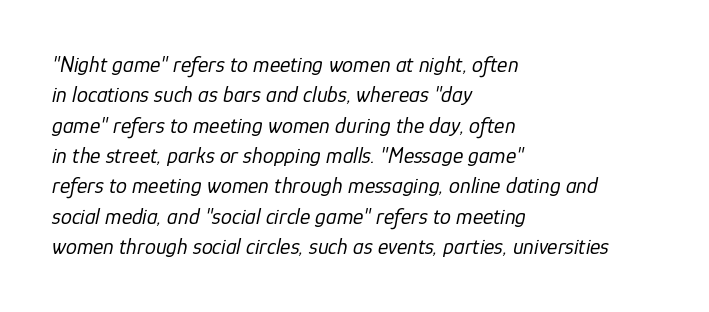
Q: Is the text bold? A: No.
Q: Is the text italic (slanted)? A: Yes, it leans right by about 12 degrees.
Q: Is the text underlined? A: No.
Q: How is the paragraph aligned? A: Left-aligned.
Q: Is the spacing between letters normal or unusually wide? A: Normal.
Q: Is the spacing between lines tight, normal or loose? A: Normal.
